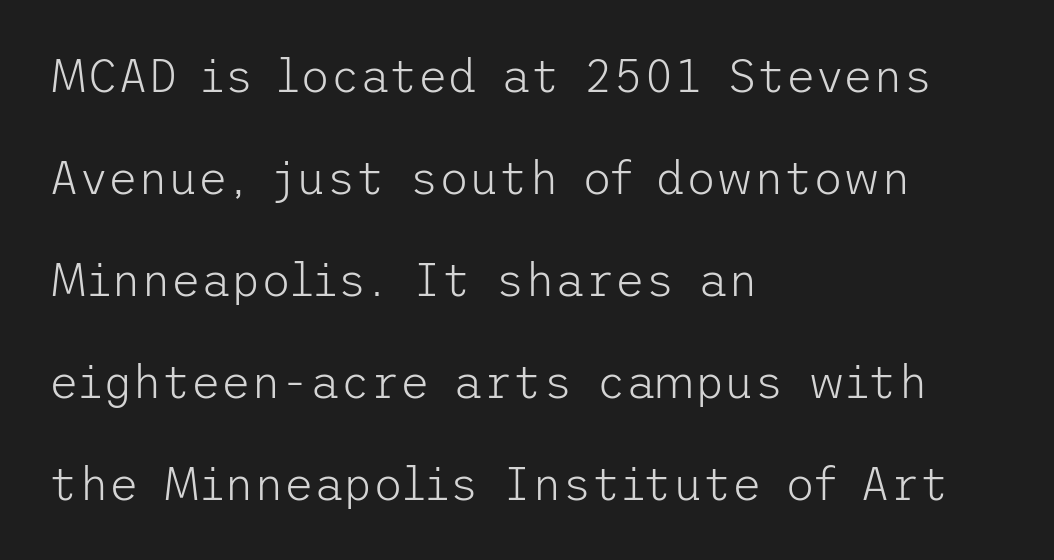
{"serif": "no", "italic": "no", "bold": "no", "weight": "light", "width": "normal", "stroke_contrast": "low", "x_height": "medium", "underline": "no", "align": "left", "line_spacing": "loose", "line_spacing_ratio": 2.22, "letter_spacing": "normal", "letter_spacing_em": 0.0, "glyph_px": 46}
